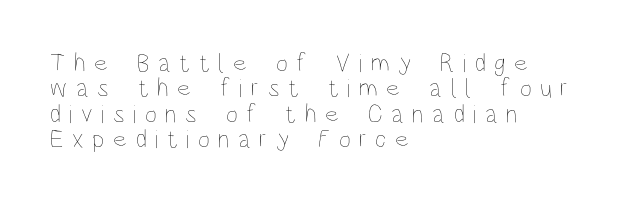
The image shows 26 px text type, upright; set left-aligned, tight line spacing (0.98x), unusually wide letter spacing (+0.33 em), not underlined.
